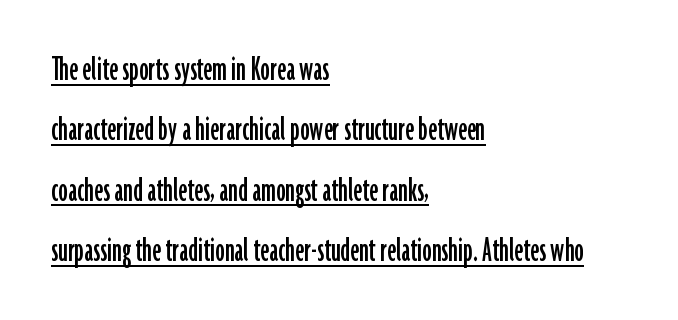
The image shows 38 px condensed sans-serif type, upright; set left-aligned, normal line spacing (1.59x), normal letter spacing, underlined; low stroke contrast and a medium x-height.
